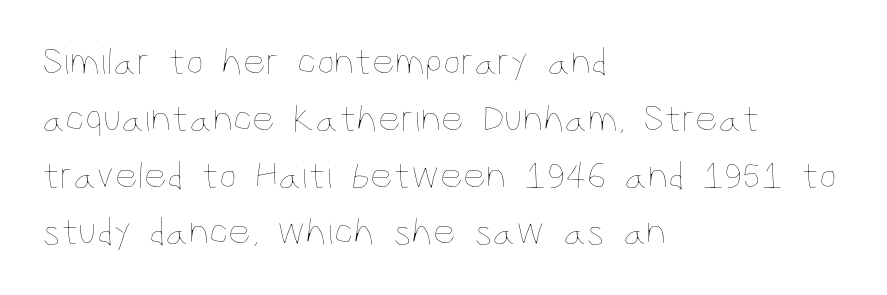
Underlining? Definitely not there. The rows are spaced the way most documents space them. Line starts are locked; line ends wander. Weight: regular or lighter. The specimen reads as upright at a glance. Think of a printed novel: that variable character pitch is what you see here.
